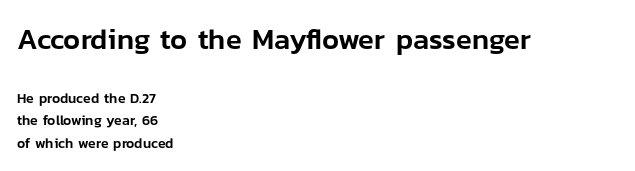
Look at the glyph heights: the upper group is clearly the bigger setting. The lines are quadded left. One glance says typical: line gaps are just what's usual. The glyphs are unaccompanied by any horizontal stroke below them. These lines are rendered in a variable-pitch font. Default kerning and tracking; the words read as compact shapes.
